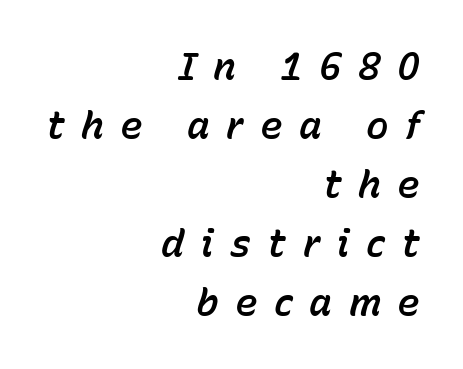
The image shows 38 px text type, italic (leaning right); set right-aligned, normal line spacing (1.55x), unusually wide letter spacing (+0.43 em), not underlined; low stroke contrast and a medium x-height.
